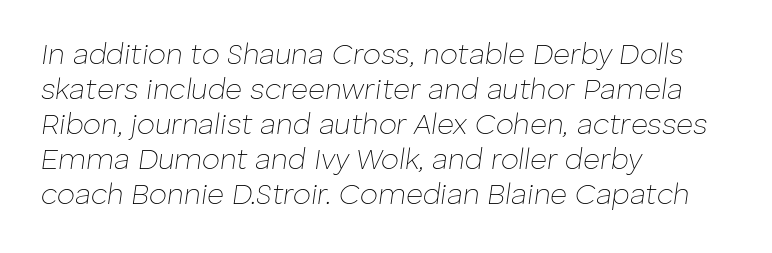
The image shows 29 px thin type, italic (leaning right); set left-aligned, line spacing 1.21x, normal letter spacing, not underlined; low stroke contrast and a medium x-height.
